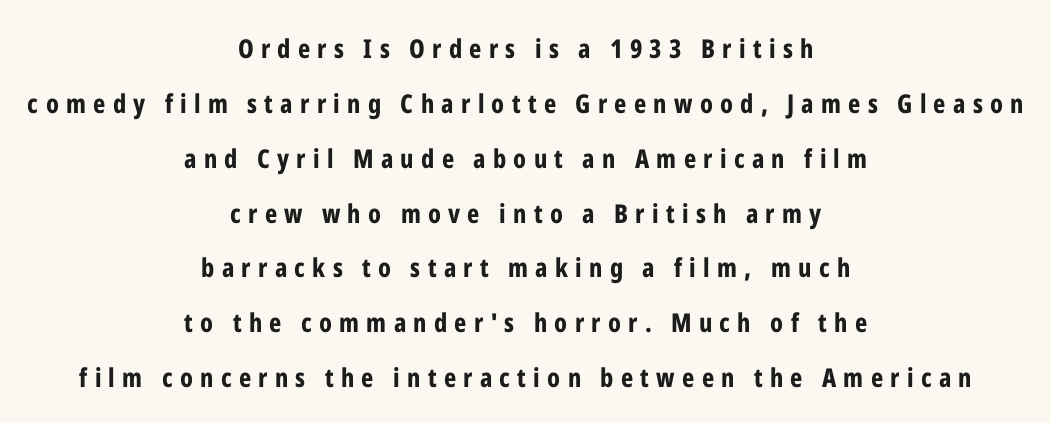
When letters stand straight like this, we call the style roman or upright. Strong, thick strokes mark this as bold type. Is there much room between lines? Yes — plenty of vertical air separates them. The typesetter chose a symmetrical, centered arrangement here. Underline: absent. Caption: expanded tracking, letters set apart.
